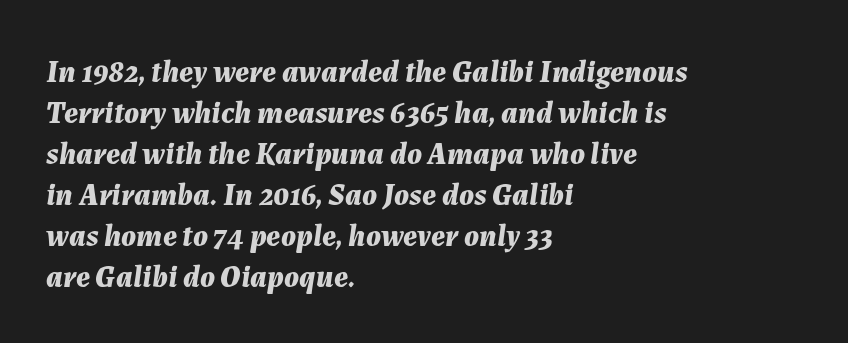
Q: Is the text bold? A: Yes.
Q: Is the text italic (slanted)? A: Yes, it leans right by about 7 degrees.
Q: Is the text underlined? A: No.
Q: How is the paragraph aligned? A: Left-aligned.
Q: Is the spacing between letters normal or unusually wide? A: Normal.
Q: Is the spacing between lines tight, normal or loose? A: Normal.
Q: Width (condensed, normal, or wide)? A: Normal.
Q: Stroke contrast? A: Medium.
Q: x-height? A: Medium.
Q: Monospaced? A: No.
